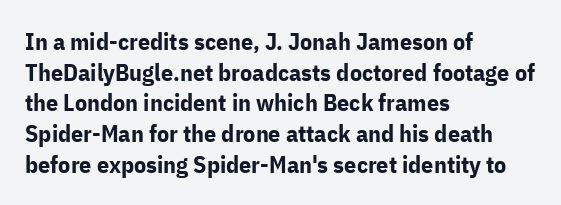
Q: Is the text bold? A: Yes.
Q: Is the text italic (slanted)? A: No, it is upright.
Q: Is the text underlined? A: No.
Q: How is the paragraph aligned? A: Left-aligned.
Q: Is the spacing between letters normal or unusually wide? A: Normal.
Q: Is the spacing between lines tight, normal or loose? A: Normal.
